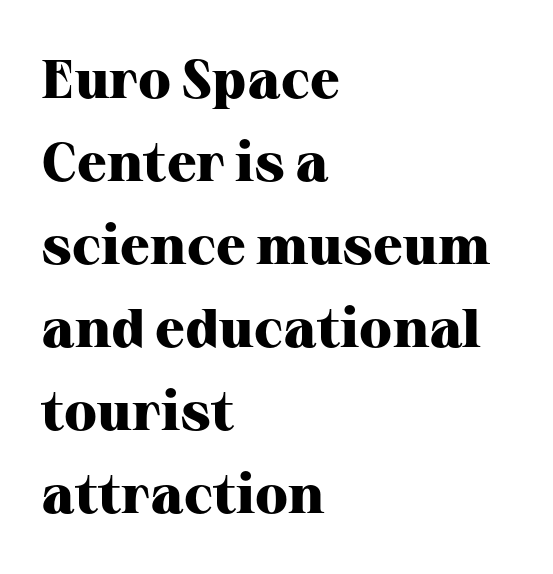
Emphasis by weight is at full strength: bold. Students, observe: this is what conventionally led text looks like. Every stem runs plumb, perpendicular to the baseline. The setting favours the left margin, as ordinary paragraphs usually do. Examine the stroke ends and you'll spot serifs. Glyph-to-glyph distance matches everyday printed text.
